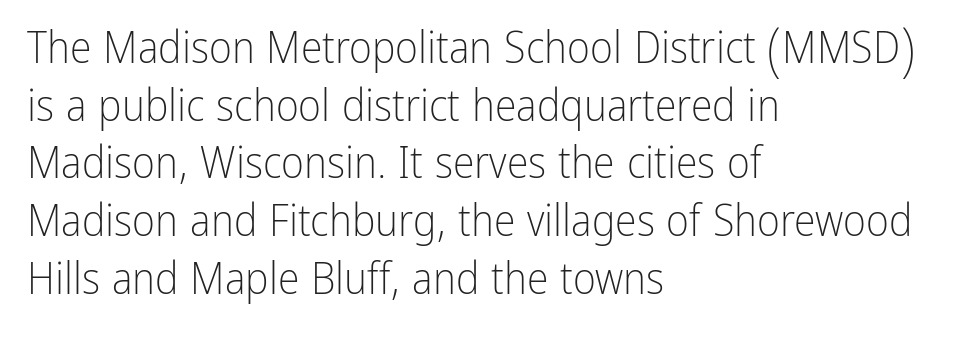
Ordinary non-slanted type is in use. Varying glyph widths throughout — classic text-font behaviour. Each row of text sits above clean, open space. This sample is left-justified, so line endings fall wherever the words run out.
